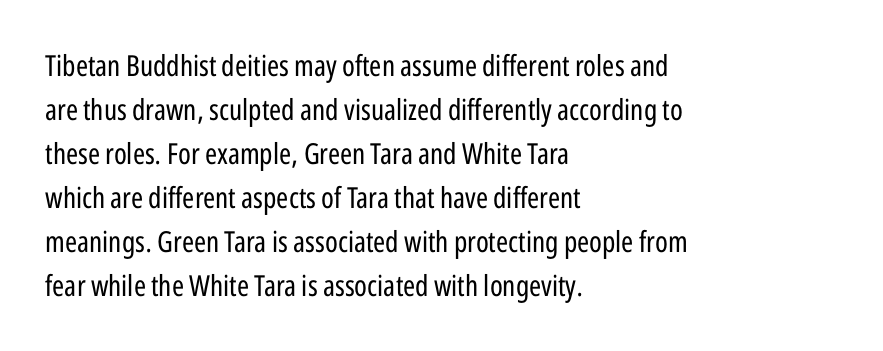
Q: Is the text bold? A: No.
Q: Is the text italic (slanted)? A: No, it is upright.
Q: Is the typeface a serif or a sans-serif typeface? A: Sans-serif.
Q: Is the text underlined? A: No.
Q: How is the paragraph aligned? A: Left-aligned.
Q: Is the spacing between letters normal or unusually wide? A: Normal.
Q: Is the spacing between lines tight, normal or loose? A: Normal.
Q: Width (condensed, normal, or wide)? A: Condensed.
Q: Stroke contrast? A: Low.
Q: x-height? A: Medium.
Q: Monospaced? A: No.
